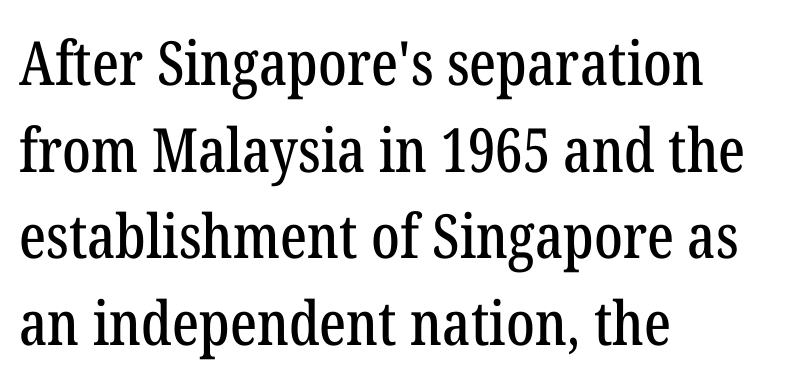
{"serif": "yes", "italic": "no", "width": "condensed", "stroke_contrast": "low", "x_height": "medium", "monospaced": "no", "underline": "no", "align": "left", "line_spacing": "normal", "line_spacing_ratio": 1.42, "letter_spacing": "normal", "letter_spacing_em": 0.0, "glyph_px": 61}
